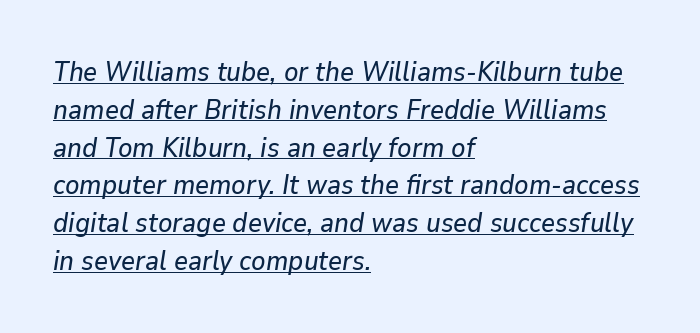
{"italic": "yes", "lean": "right", "slant_degrees": 9, "underline": "yes", "align": "left", "line_spacing": "normal", "line_spacing_ratio": 1.4, "letter_spacing": "normal", "letter_spacing_em": 0.0, "glyph_px": 27}
